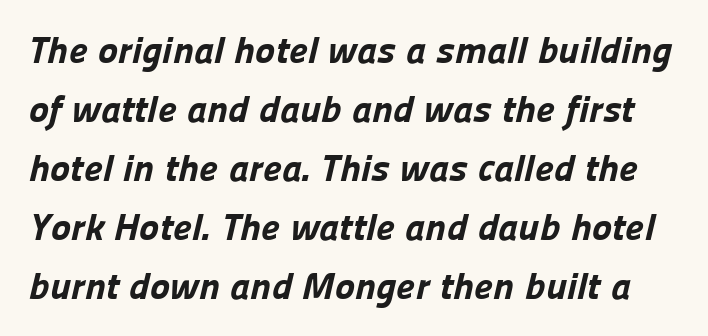
The image shows 38 px bold sans-serif type; set normal line spacing (1.55x), normal letter spacing, not underlined; low stroke contrast and a medium x-height.
